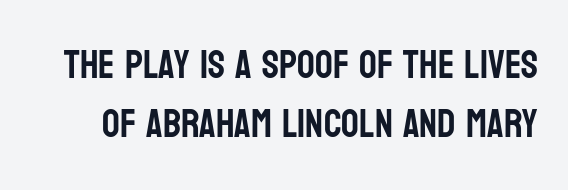
The image shows 39 px condensed sans-serif type, upright; set normal line spacing (1.51x), normal letter spacing, not underlined; low stroke contrast and a large x-height.
